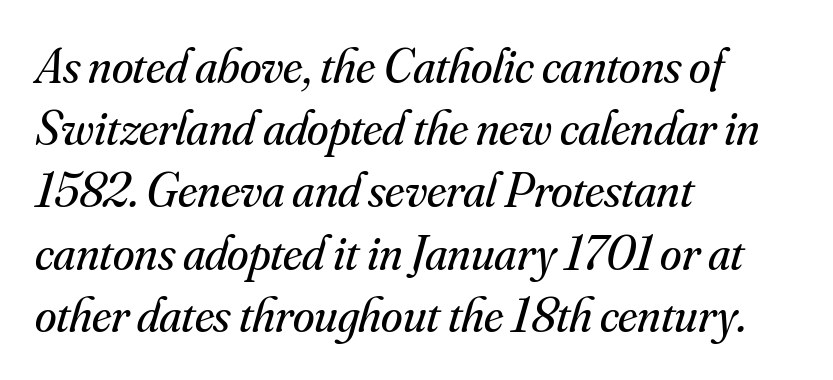
{"serif": "yes", "italic": "yes", "lean": "right", "slant_degrees": 16, "bold": "no", "weight": "regular", "width": "normal", "stroke_contrast": "medium", "x_height": "small", "monospaced": "no", "underline": "no", "align": "left", "line_spacing": "normal", "line_spacing_ratio": 1.27, "letter_spacing": "normal", "letter_spacing_em": 0.0, "glyph_px": 49}
